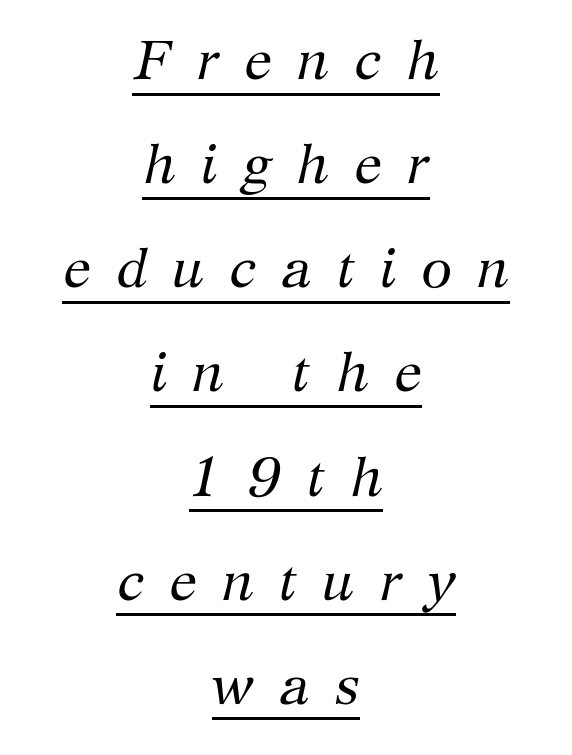
Here the designer chose a conventional face with non-uniform glyph widths. Is the type heavy? It reads as light-to-regular instead. The lettering is marked with a stroke running underneath it. The letters are spread apart with noticeably loose tracking.
